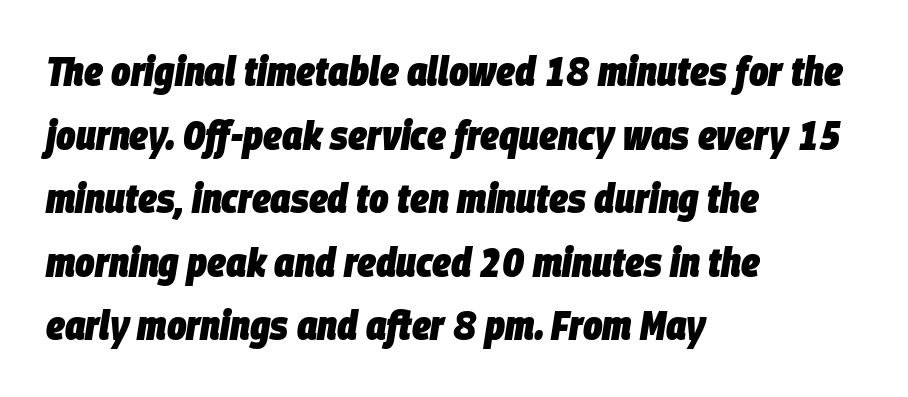
{"italic": "yes", "lean": "right", "slant_degrees": 9, "bold": "yes", "weight": "heavy", "width": "condensed", "stroke_contrast": "low", "x_height": "large", "monospaced": "no", "underline": "no", "align": "left", "line_spacing": "normal", "line_spacing_ratio": 1.55, "letter_spacing": "normal", "letter_spacing_em": 0.0, "glyph_px": 41}
